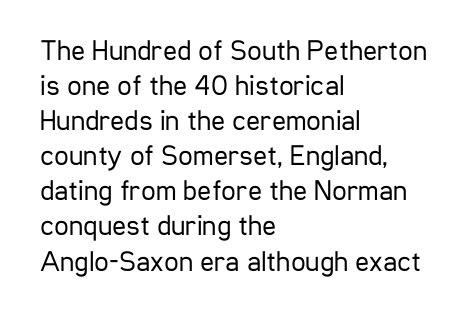
{"serif": "no", "italic": "no", "bold": "no", "weight": "regular", "width": "condensed", "stroke_contrast": "low", "x_height": "medium", "monospaced": "no", "underline": "no", "align": "left", "line_spacing_ratio": 1.21, "letter_spacing": "normal", "letter_spacing_em": 0.0, "glyph_px": 29}
